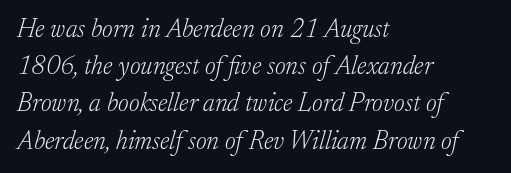
The image shows 26 px text type, italic (leaning right); set left-aligned, normal line spacing (1.43x), normal letter spacing, not underlined.
